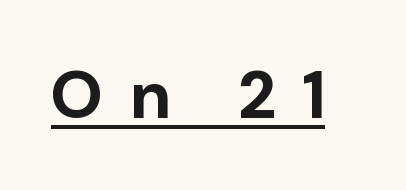
{"serif": "no", "italic": "no", "bold": "yes", "weight": "bold", "width": "normal", "stroke_contrast": "low", "x_height": "medium", "monospaced": "no", "underline": "yes", "letter_spacing": "wide", "letter_spacing_em": 0.41, "glyph_px": 67}
